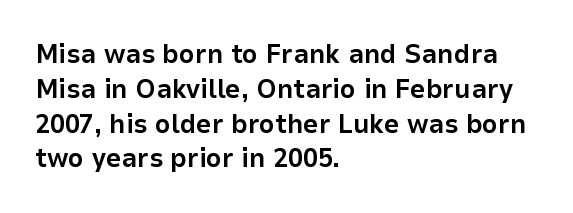
The image shows 27 px bold type, upright; set left-aligned, normal line spacing (1.29x), normal letter spacing, not underlined.
